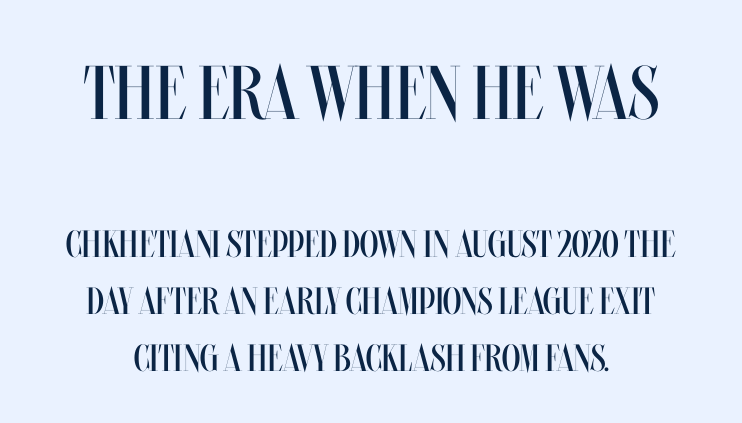
Characters follow at the spacing the type designer built in. Interline gaps are of average width in this sample. Underline: absent. The typesetting does not lean heavy: it is not bold. Is this a fixed-width face? No — the glyphs have proportional, varying widths.
